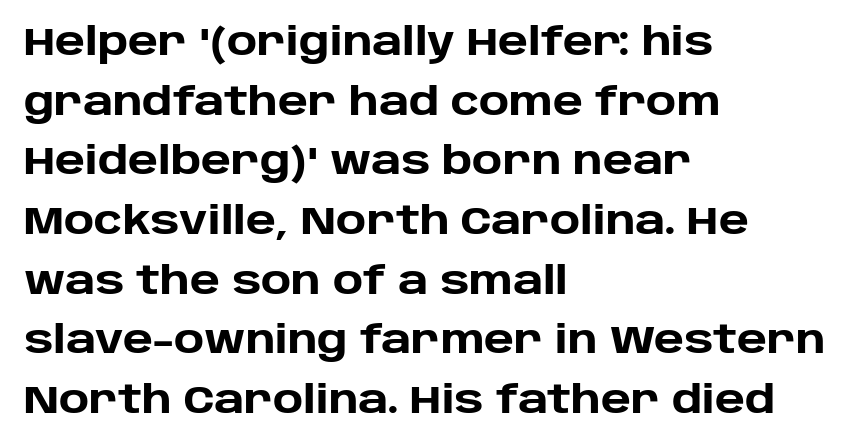
Q: Is the text bold? A: Yes.
Q: Is the text italic (slanted)? A: No, it is upright.
Q: Is the typeface a serif or a sans-serif typeface? A: Sans-serif.
Q: Is the text underlined? A: No.
Q: How is the paragraph aligned? A: Left-aligned.
Q: Is the spacing between letters normal or unusually wide? A: Normal.
Q: Is the spacing between lines tight, normal or loose? A: Normal.
Q: Width (condensed, normal, or wide)? A: Normal.
Q: Stroke contrast? A: Low.
Q: x-height? A: Large.
Q: Monospaced? A: No.
